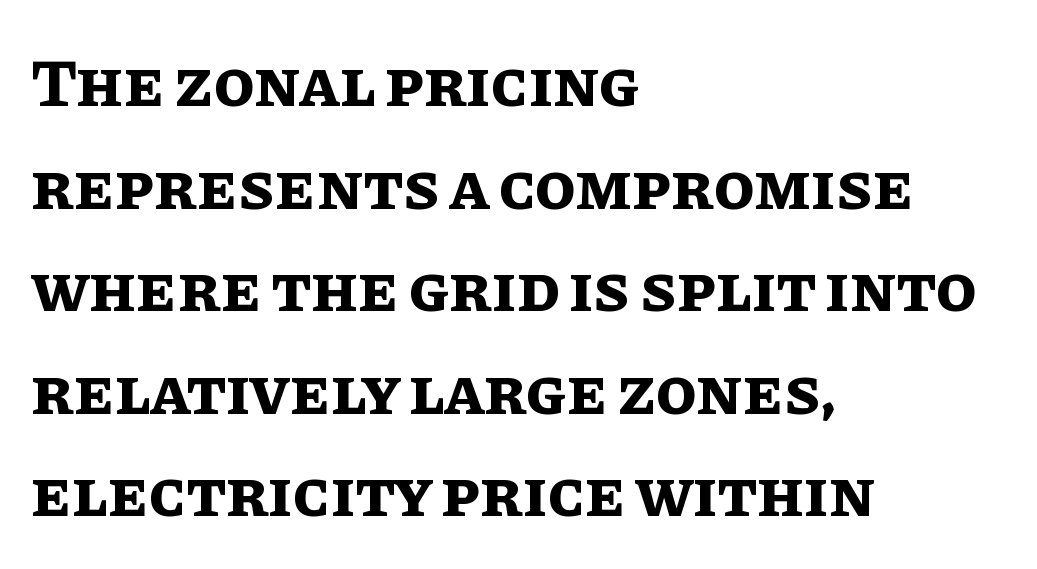
Regarding leading, the lines here are spaced in the standard way. Each word holds together tightly as a unit, with standard inter-letter gaps. Vertical strokes here are truly vertical. Think of a printed novel: that variable character pitch is what you see here.
